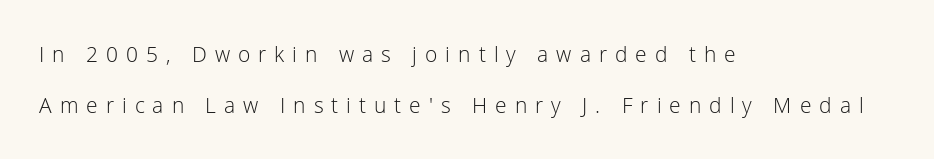
The font is comparable to plain body text, perhaps lighter. Descenders hang freely into open space. Display-style spreading of the glyphs; the letterfit is very open. A classic flush-left, rag-right setting is used for this passage. The passage shown stacks its lines with a broad gap.
